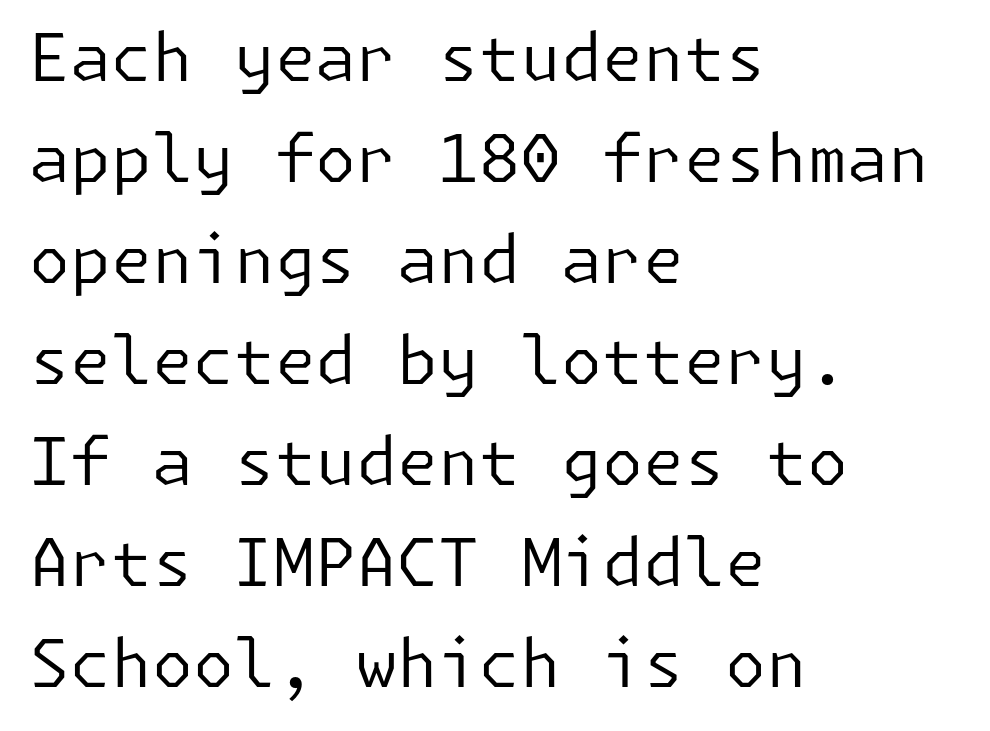
{"serif": "no", "italic": "no", "bold": "no", "weight": "regular", "width": "normal", "stroke_contrast": "low", "x_height": "medium", "underline": "no", "align": "left", "line_spacing": "normal", "line_spacing_ratio": 1.53, "letter_spacing": "normal", "letter_spacing_em": 0.0, "glyph_px": 66}
